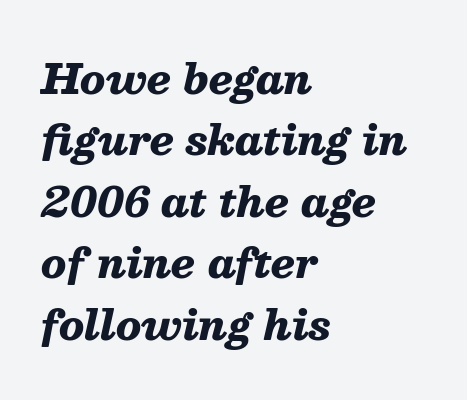
The image shows 41 px heavy type, italic (leaning right); set left-aligned, normal line spacing (1.5x), normal letter spacing, not underlined; medium stroke contrast and a medium x-height.
